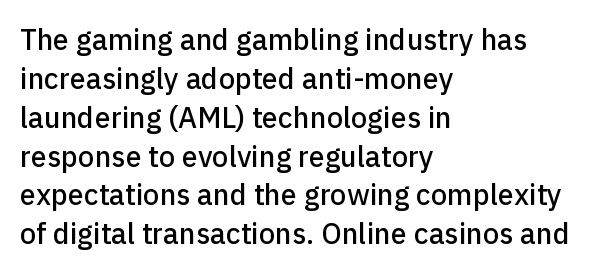
{"serif": "no", "italic": "no", "width": "normal", "stroke_contrast": "low", "x_height": "medium", "monospaced": "no", "underline": "no", "align": "left", "line_spacing": "normal", "line_spacing_ratio": 1.34, "letter_spacing": "normal", "letter_spacing_em": 0.0, "glyph_px": 29}
